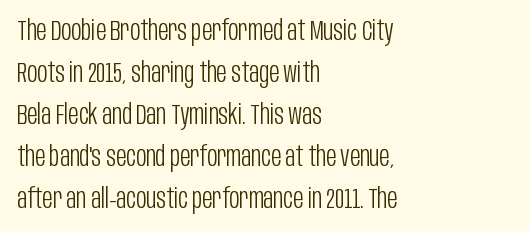
Horizontal bands of white between lines are of average thickness. Visually the block forms a straight wall on the left and a jagged coastline on the right. On a weight scale, this lands at 450 or below. This sample uses an upright cut, with every glyph sitting square on the baseline. Looks like regular typesetting: each glyph gets only the width it needs. Check under the words: just untouched page.
